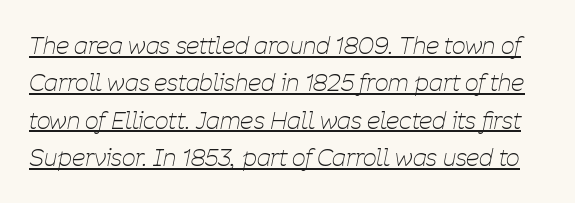
Regular leading. Notice how a bar underscores the lettering throughout. A light-to-regular cut is what we see here. Slanted lettering throughout. Spacing between characters is what you'd get straight out of the box.
